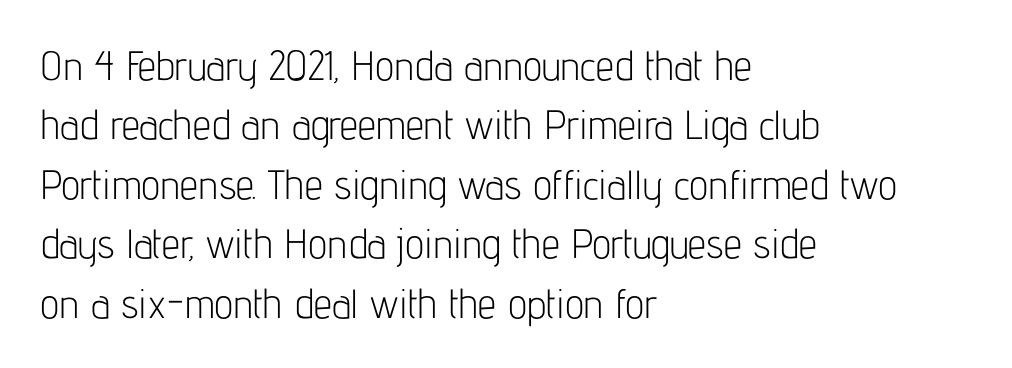
The horizontal fit of the characters is conventional and even. Quick note: not italic, upright. Are there feet on the stems? There aren't — it's a sans. A typesetter would call this proportional, since set widths differ per character.
